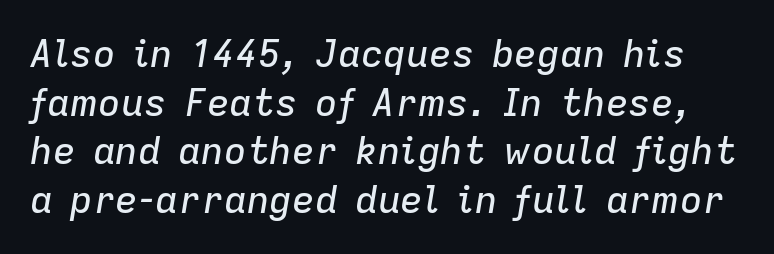
{"italic": "yes", "lean": "right", "slant_degrees": 9, "width": "normal", "stroke_contrast": "low", "x_height": "medium", "monospaced": "no", "underline": "no", "line_spacing": "normal", "line_spacing_ratio": 1.28, "letter_spacing": "normal", "letter_spacing_em": 0.0, "glyph_px": 38}
